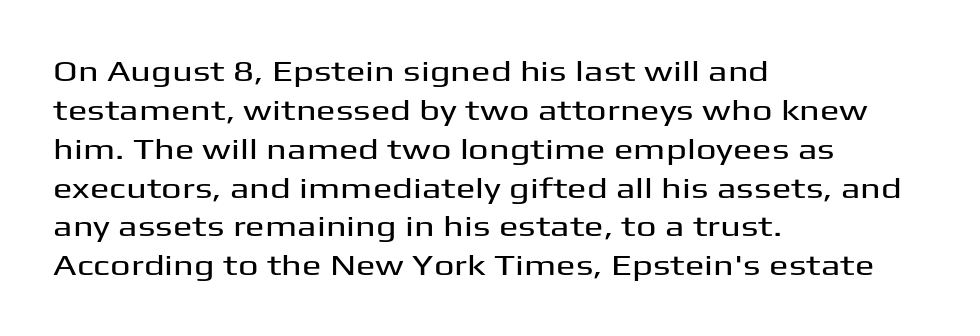
This rendering features lettering with no underline. Proportional: the letters do not fall into vertical columns. The setting favours the left margin, as ordinary paragraphs usually do. What's the leading like? Ordinary, nothing unusual. A sans-serif font was chosen for this passage. The specimen reads as upright at a glance.
